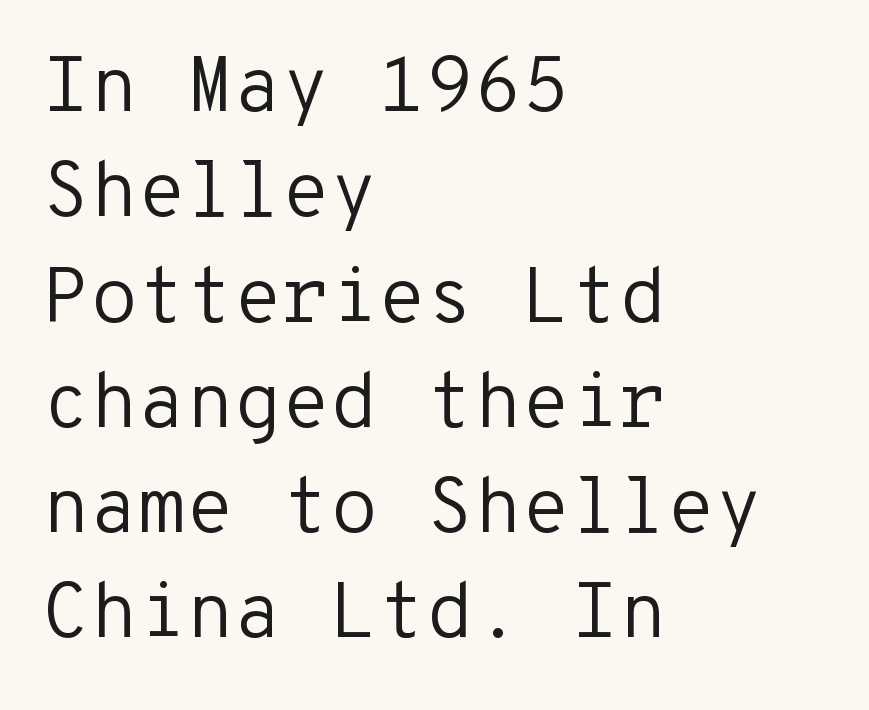
Look at the tracking — it's just the regular setting, nothing added. The glyphs are unaccompanied by any horizontal stroke below them. Leftover space on each line is placed entirely after the last word. Heaviness? Minimal to ordinary, like unemphasized prose. Do the letters lean? They stand straight.
